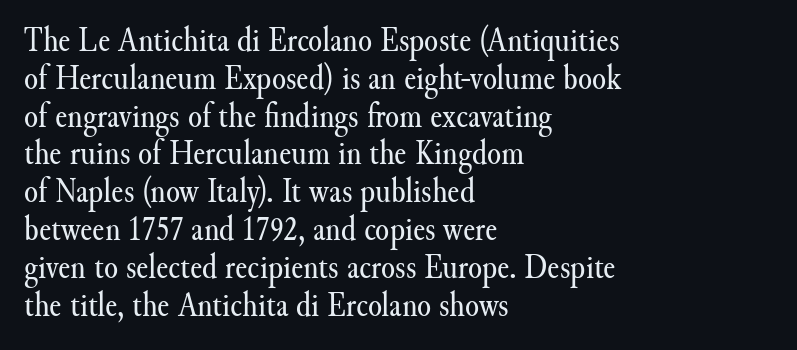
{"serif": "yes", "italic": "no", "bold": "no", "weight": "regular", "width": "normal", "stroke_contrast": "medium", "x_height": "small", "monospaced": "no", "underline": "no", "align": "left", "line_spacing": "tight", "line_spacing_ratio": 1.05, "letter_spacing": "normal", "letter_spacing_em": 0.0, "glyph_px": 36}
